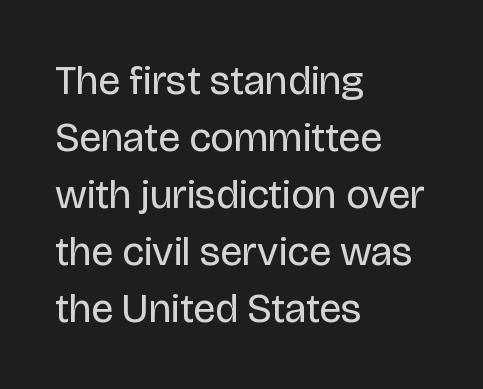
{"serif": "no", "italic": "no", "bold": "no", "weight": "regular", "width": "normal", "stroke_contrast": "low", "x_height": "large", "monospaced": "no", "underline": "no", "align": "left", "line_spacing": "normal", "line_spacing_ratio": 1.39, "letter_spacing": "normal", "letter_spacing_em": 0.0, "glyph_px": 41}
